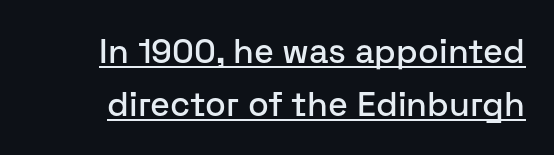
The image shows 34 px sans-serif type, upright; set normal line spacing (1.55x), normal letter spacing, underlined; low stroke contrast and a medium x-height.
